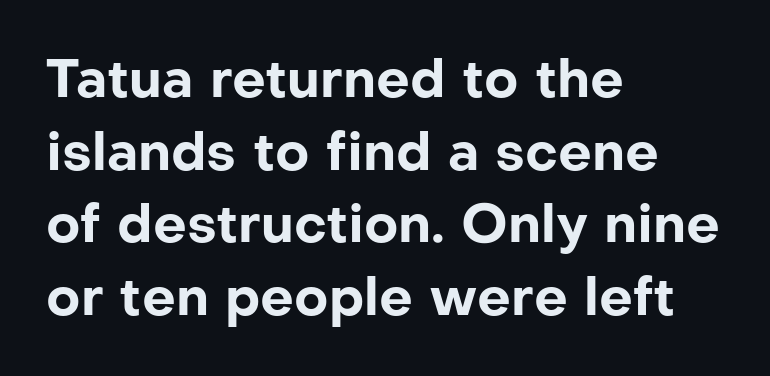
Q: Is the text bold? A: Yes.
Q: Is the text italic (slanted)? A: No, it is upright.
Q: Is the typeface a serif or a sans-serif typeface? A: Sans-serif.
Q: Is the text underlined? A: No.
Q: How is the paragraph aligned? A: Left-aligned.
Q: Is the spacing between letters normal or unusually wide? A: Normal.
Q: Is the spacing between lines tight, normal or loose? A: Normal.
Q: Width (condensed, normal, or wide)? A: Normal.
Q: Stroke contrast? A: Low.
Q: x-height? A: Medium.
Q: Monospaced? A: No.
